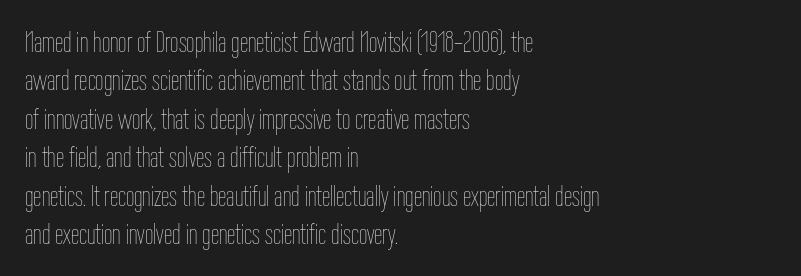
{"italic": "no", "bold": "no", "weight": "thin", "width": "condensed", "stroke_contrast": "low", "x_height": "medium", "monospaced": "no", "underline": "no", "align": "left", "line_spacing": "normal", "line_spacing_ratio": 1.28, "letter_spacing": "normal", "letter_spacing_em": 0.0, "glyph_px": 30}
